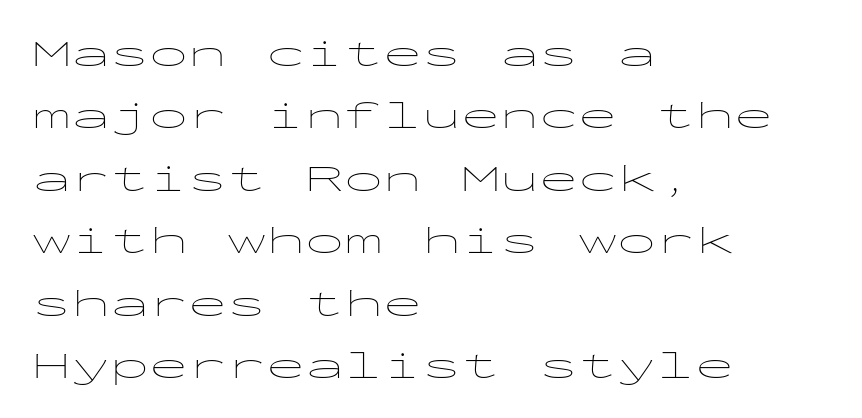
The image shows 39 px thin, wide sans-serif type, upright, monospaced; set left-aligned, normal line spacing (1.6x), normal letter spacing, not underlined; low stroke contrast and a medium x-height.
